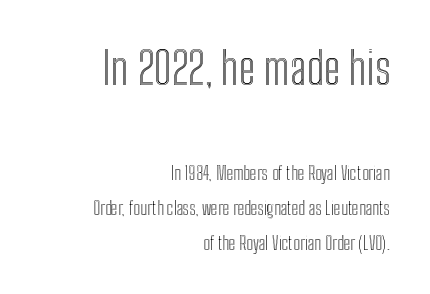
Q: Is the text italic (slanted)? A: No, it is upright.
Q: Is the text underlined? A: No.
Q: How is the paragraph aligned? A: Right-aligned.
Q: Is the spacing between letters normal or unusually wide? A: Normal.
Q: Is the spacing between lines tight, normal or loose? A: Loose.
Q: Which block of text is set in a larger size, the first (top) or the second (bottom)? A: The first (top) one.
Q: Width (condensed, normal, or wide)? A: Condensed.
Q: x-height? A: Medium.
Q: Monospaced? A: No.
